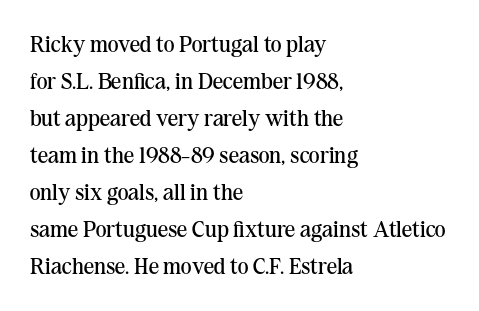
{"italic": "no", "bold": "no", "underline": "no", "align": "left", "line_spacing": "normal", "line_spacing_ratio": 1.61, "letter_spacing": "normal", "letter_spacing_em": 0.0, "glyph_px": 23}
